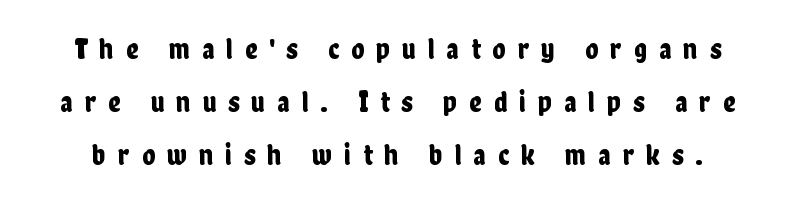
{"serif": "no", "italic": "no", "width": "condensed", "stroke_contrast": "low", "x_height": "medium", "monospaced": "no", "underline": "no", "line_spacing_ratio": 1.76, "letter_spacing": "wide", "letter_spacing_em": 0.4, "glyph_px": 30}
